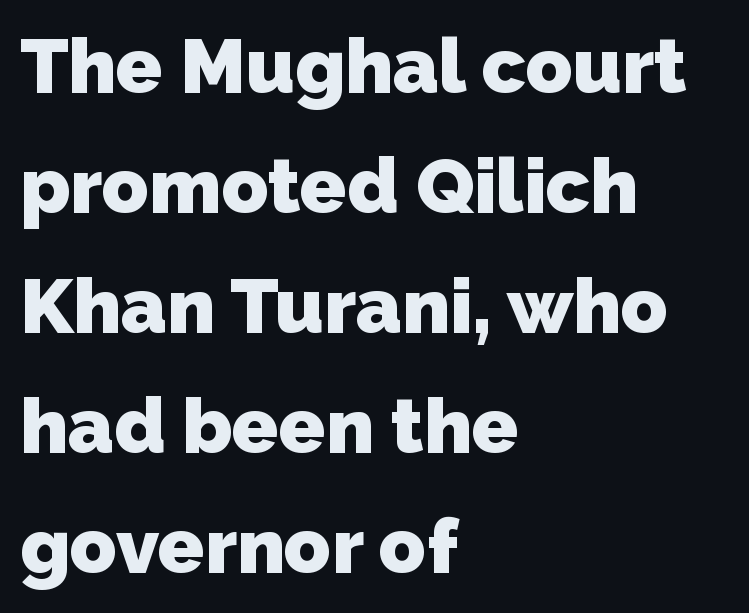
The image shows 77 px heavy sans-serif type; set left-aligned, normal line spacing (1.56x), normal letter spacing, not underlined; low stroke contrast and a medium x-height.
